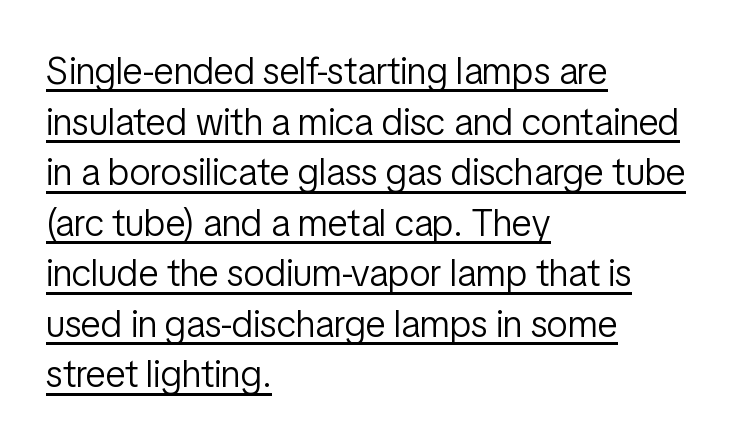
Nothing unusual about the tracking: characters are spaced as the font intends. Underlining? Definitely there. A sans-serif font was chosen for this passage. Do the characters align in a grid? No, the font is proportional.
